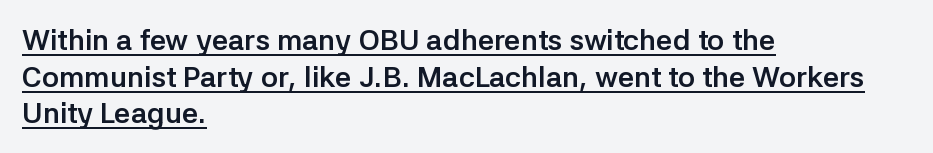
Q: Is the text bold? A: Yes.
Q: Is the text italic (slanted)? A: No, it is upright.
Q: Is the typeface a serif or a sans-serif typeface? A: Sans-serif.
Q: Is the text underlined? A: Yes.
Q: How is the paragraph aligned? A: Left-aligned.
Q: Is the spacing between letters normal or unusually wide? A: Normal.
Q: Is the spacing between lines tight, normal or loose? A: Normal.
Q: Width (condensed, normal, or wide)? A: Normal.
Q: Stroke contrast? A: Low.
Q: x-height? A: Medium.
Q: Monospaced? A: No.
